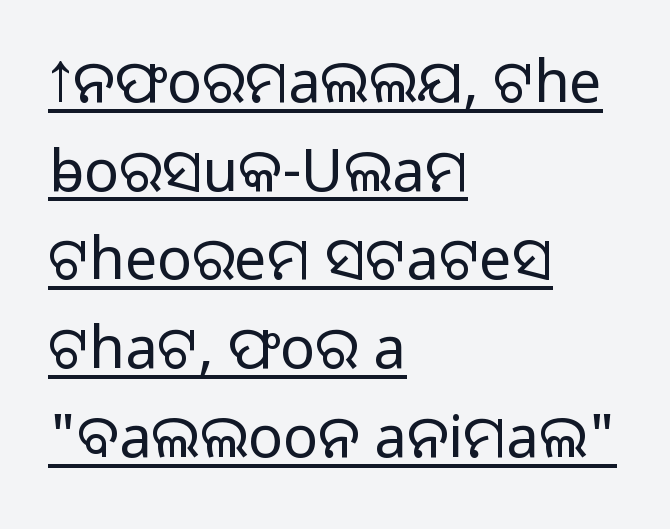
Q: Is the text bold? A: No.
Q: Is the text italic (slanted)? A: No, it is upright.
Q: Is the typeface a serif or a sans-serif typeface? A: Sans-serif.
Q: Is the text underlined? A: Yes.
Q: How is the paragraph aligned? A: Left-aligned.
Q: Is the spacing between letters normal or unusually wide? A: Normal.
Q: Is the spacing between lines tight, normal or loose? A: Normal.
Q: Width (condensed, normal, or wide)? A: Normal.
Q: Stroke contrast? A: Low.
Q: x-height? A: Medium.
Q: Monospaced? A: No.
